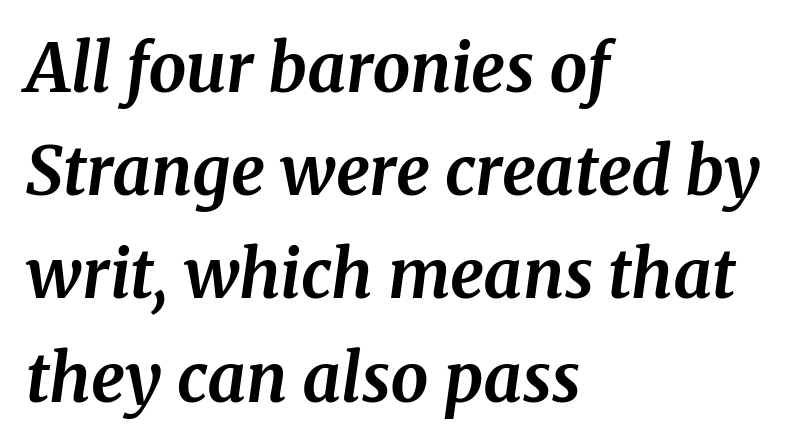
Q: Is the text bold? A: Yes.
Q: Is the text italic (slanted)? A: Yes, it leans right by about 8 degrees.
Q: Is the typeface a serif or a sans-serif typeface? A: Serif.
Q: Is the text underlined? A: No.
Q: How is the paragraph aligned? A: Left-aligned.
Q: Is the spacing between letters normal or unusually wide? A: Normal.
Q: Is the spacing between lines tight, normal or loose? A: Normal.
Q: Width (condensed, normal, or wide)? A: Normal.
Q: Stroke contrast? A: Medium.
Q: x-height? A: Medium.
Q: Monospaced? A: No.
